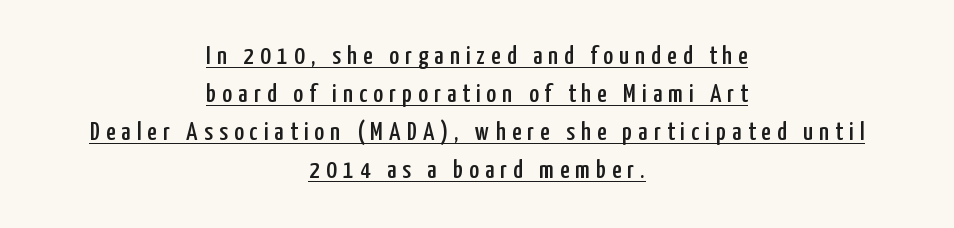
The lines are quadded center. A normal amount of white space separates one row of letters from the next. The type is letterspaced generously, with wide tracking. Unlike italic type, these characters show no tilt at all. Emphasis is given by a line drawn under the lettering.
